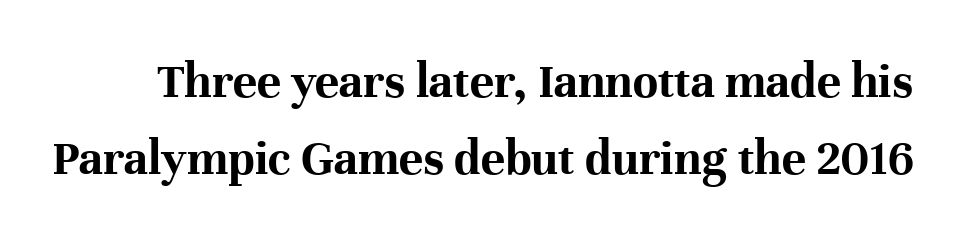
Q: Is the text bold? A: Yes.
Q: Is the text italic (slanted)? A: No, it is upright.
Q: Is the typeface a serif or a sans-serif typeface? A: Serif.
Q: Is the text underlined? A: No.
Q: Is the spacing between letters normal or unusually wide? A: Normal.
Q: Is the spacing between lines tight, normal or loose? A: Normal.
Q: Width (condensed, normal, or wide)? A: Normal.
Q: Stroke contrast? A: High.
Q: x-height? A: Medium.
Q: Monospaced? A: No.
